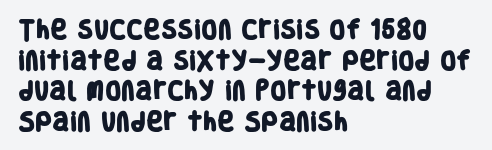
Q: Is the text bold? A: Yes.
Q: Is the text underlined? A: No.
Q: How is the paragraph aligned? A: Left-aligned.
Q: Is the spacing between letters normal or unusually wide? A: Normal.
Q: Is the spacing between lines tight, normal or loose? A: Normal.
